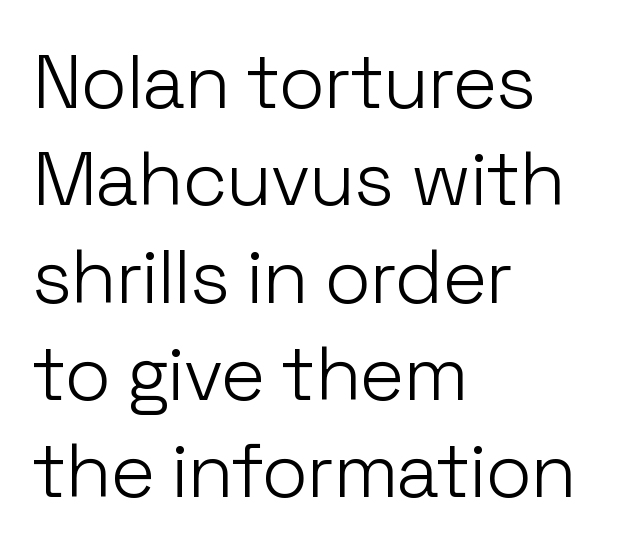
Q: Is the text bold? A: No.
Q: Is the text italic (slanted)? A: No, it is upright.
Q: Is the typeface a serif or a sans-serif typeface? A: Sans-serif.
Q: Is the text underlined? A: No.
Q: How is the paragraph aligned? A: Left-aligned.
Q: Is the spacing between letters normal or unusually wide? A: Normal.
Q: Is the spacing between lines tight, normal or loose? A: Normal.
Q: Width (condensed, normal, or wide)? A: Normal.
Q: Stroke contrast? A: Low.
Q: x-height? A: Medium.
Q: Monospaced? A: No.
